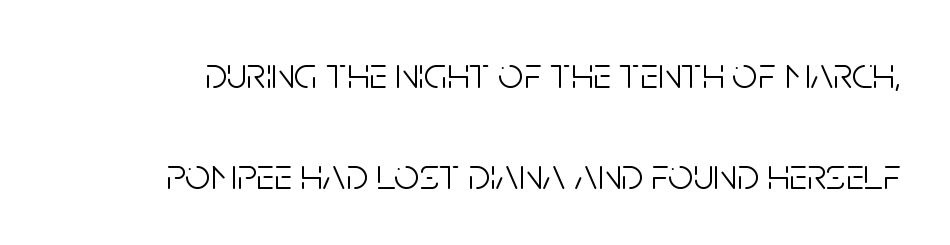
{"serif": "no", "italic": "no", "bold": "no", "weight": "light", "width": "condensed", "stroke_contrast": "low", "x_height": "large", "monospaced": "no", "underline": "no", "line_spacing": "loose", "line_spacing_ratio": 2.24, "letter_spacing": "normal", "letter_spacing_em": 0.0, "glyph_px": 45}
